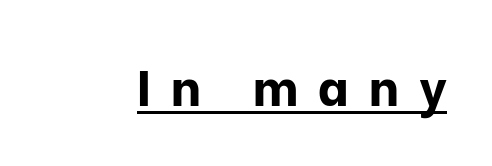
The image shows 50 px bold sans-serif type, upright; set unusually wide letter spacing (+0.4 em), underlined; low stroke contrast and a medium x-height.
